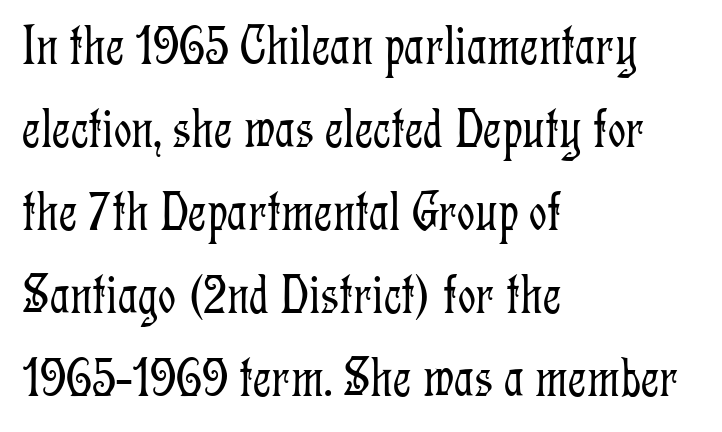
Q: Is the text bold? A: No.
Q: Is the text italic (slanted)? A: No, it is upright.
Q: Is the typeface a serif or a sans-serif typeface? A: Serif.
Q: Is the text underlined? A: No.
Q: How is the paragraph aligned? A: Left-aligned.
Q: Is the spacing between letters normal or unusually wide? A: Normal.
Q: Is the spacing between lines tight, normal or loose? A: Normal.
Q: Width (condensed, normal, or wide)? A: Condensed.
Q: Stroke contrast? A: Low.
Q: x-height? A: Medium.
Q: Monospaced? A: No.
